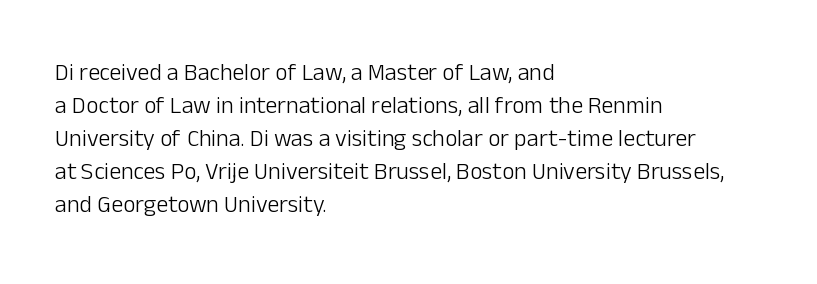
Q: Is the text bold? A: No.
Q: Is the text italic (slanted)? A: No, it is upright.
Q: Is the text underlined? A: No.
Q: How is the paragraph aligned? A: Left-aligned.
Q: Is the spacing between letters normal or unusually wide? A: Normal.
Q: Is the spacing between lines tight, normal or loose? A: Normal.
